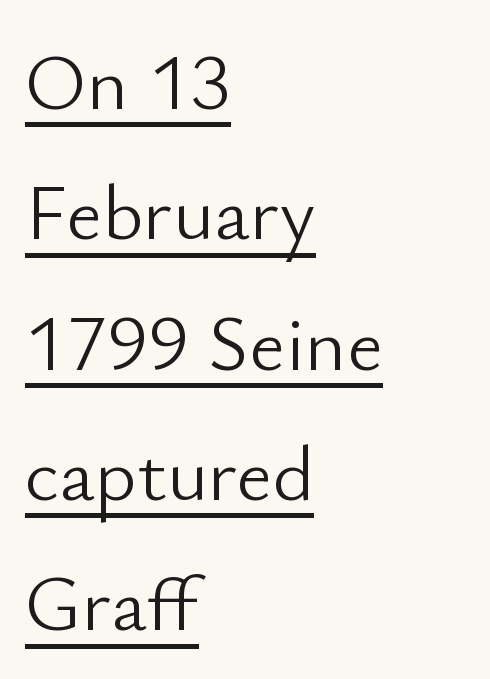
Q: Is the text bold? A: No.
Q: Is the text italic (slanted)? A: No, it is upright.
Q: Is the typeface a serif or a sans-serif typeface? A: Sans-serif.
Q: Is the text underlined? A: Yes.
Q: How is the paragraph aligned? A: Left-aligned.
Q: Is the spacing between letters normal or unusually wide? A: Normal.
Q: Is the spacing between lines tight, normal or loose? A: Normal.
Q: Width (condensed, normal, or wide)? A: Normal.
Q: Stroke contrast? A: Low.
Q: x-height? A: Small.
Q: Monospaced? A: No.
